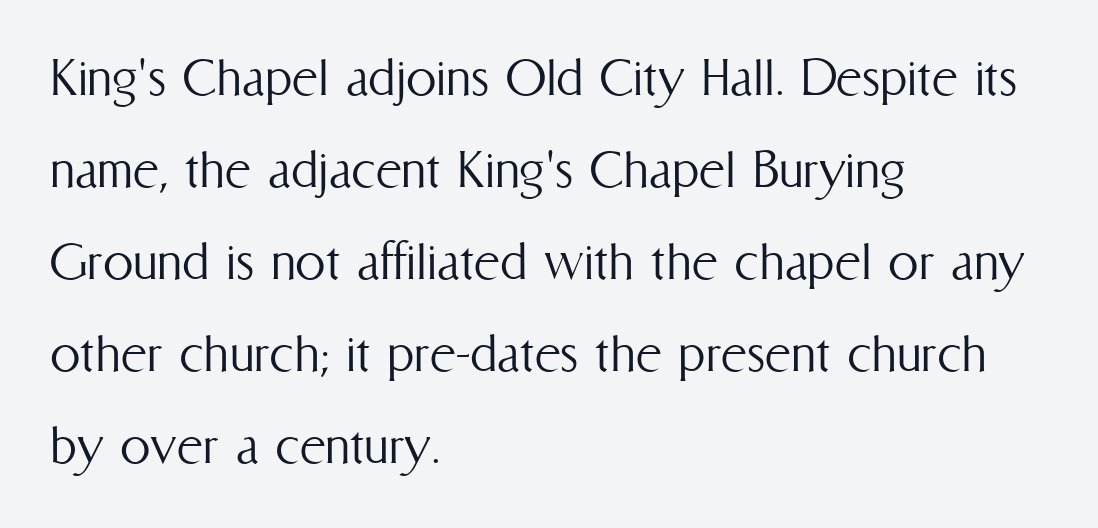
{"italic": "no", "bold": "no", "weight": "light", "width": "condensed", "stroke_contrast": "medium", "x_height": "medium", "monospaced": "no", "underline": "no", "align": "left", "line_spacing": "normal", "line_spacing_ratio": 1.51, "letter_spacing": "normal", "letter_spacing_em": 0.0, "glyph_px": 61}
